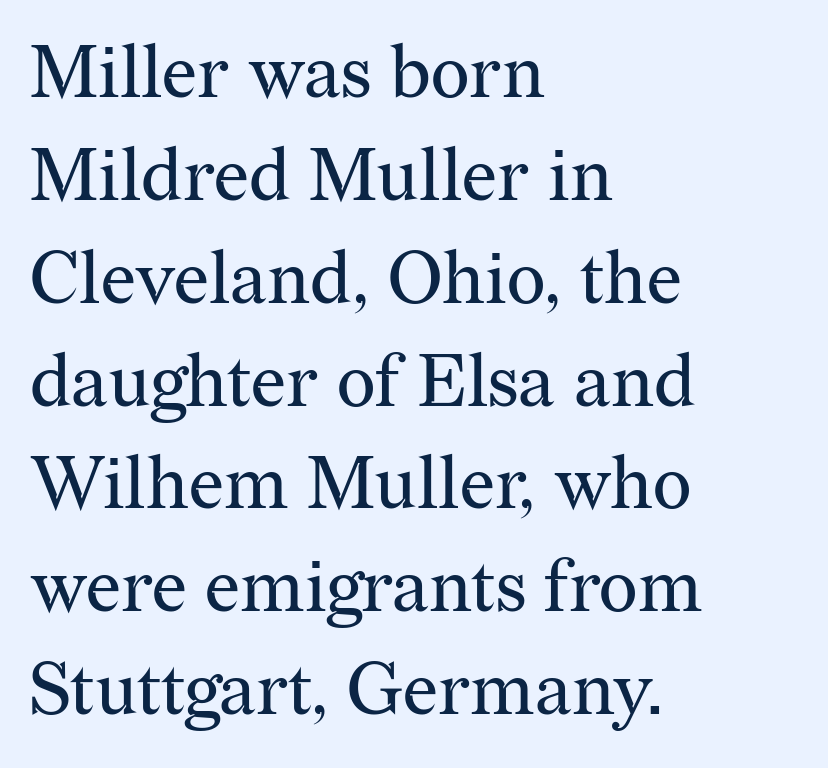
{"serif": "yes", "italic": "no", "bold": "no", "weight": "regular", "width": "normal", "stroke_contrast": "medium", "x_height": "medium", "monospaced": "no", "underline": "no", "align": "left", "line_spacing": "normal", "line_spacing_ratio": 1.39, "letter_spacing": "normal", "letter_spacing_em": 0.0, "glyph_px": 74}
